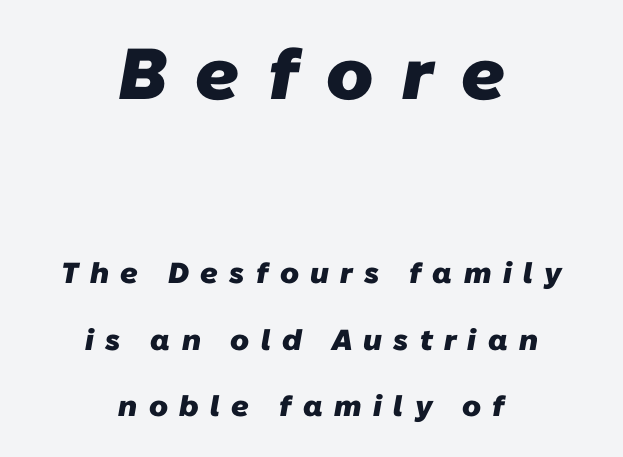
{"serif": "no", "bold": "yes", "weight": "heavy", "width": "normal", "stroke_contrast": "low", "x_height": "medium", "monospaced": "no", "underline": "no", "align": "center", "line_spacing": "loose", "line_spacing_ratio": 2.29, "letter_spacing": "wide", "letter_spacing_em": 0.39, "larger_block": "first", "size_ratio": 2.48, "glyph_px": 72}
